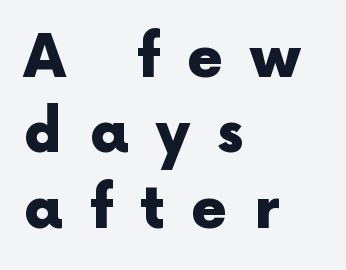
The image shows 58 px heavy sans-serif type, upright; set left-aligned, normal line spacing (1.3x), unusually wide letter spacing (+0.47 em), not underlined; a medium x-height.
